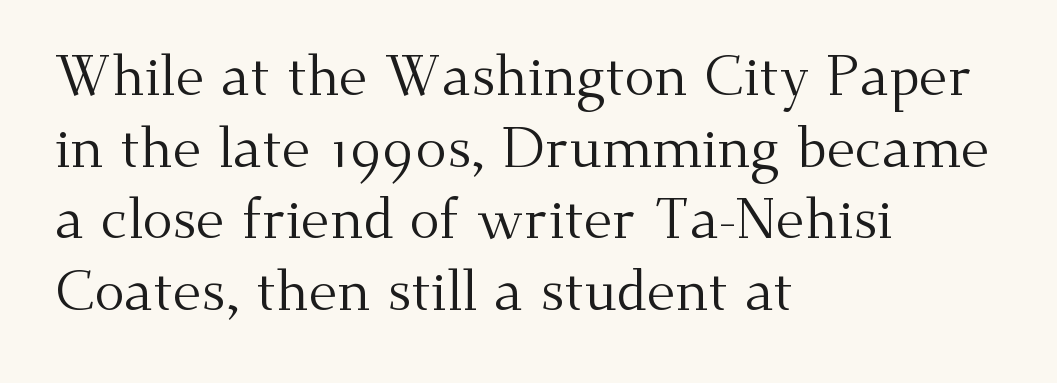
The image shows 56 px regular-weight serif type, upright; set left-aligned, normal line spacing (1.28x), normal letter spacing, not underlined; medium stroke contrast and a small x-height.
